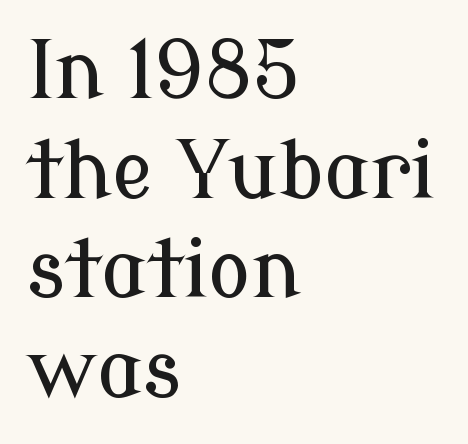
{"serif": "yes", "italic": "no", "width": "normal", "stroke_contrast": "low", "x_height": "medium", "monospaced": "no", "underline": "no", "align": "left", "line_spacing": "normal", "line_spacing_ratio": 1.26, "letter_spacing": "normal", "letter_spacing_em": 0.0, "glyph_px": 79}
